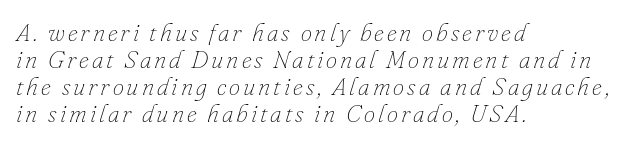
The text carries the slant typical of an italic or oblique font. These lines huddle together more closely than default settings would place them. The strokes carry an ordinary text weight at most. Underlining? Definitely not there.
